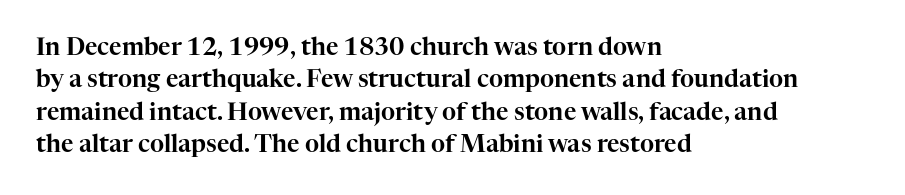
{"italic": "no", "underline": "no", "align": "left", "line_spacing": "normal", "line_spacing_ratio": 1.35, "letter_spacing": "normal", "letter_spacing_em": 0.0, "glyph_px": 24}
